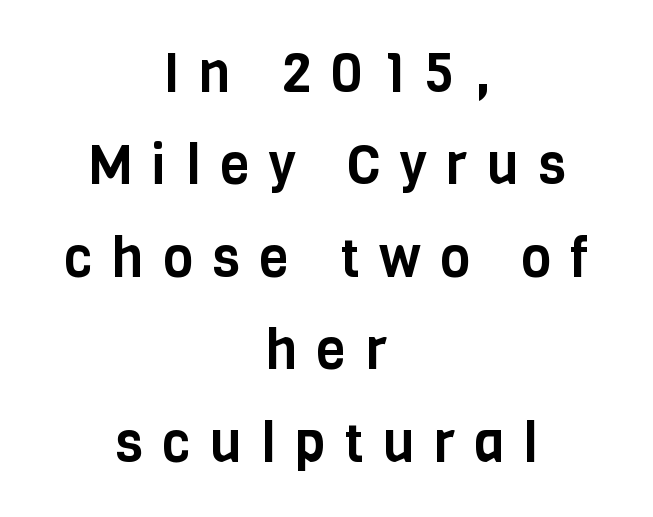
Q: Is the text italic (slanted)? A: No, it is upright.
Q: Is the typeface a serif or a sans-serif typeface? A: Sans-serif.
Q: Is the text underlined? A: No.
Q: How is the paragraph aligned? A: Centered.
Q: Is the spacing between letters normal or unusually wide? A: Unusually wide.
Q: Is the spacing between lines tight, normal or loose? A: Normal.
Q: Width (condensed, normal, or wide)? A: Condensed.
Q: Stroke contrast? A: Low.
Q: x-height? A: Large.
Q: Monospaced? A: No.
